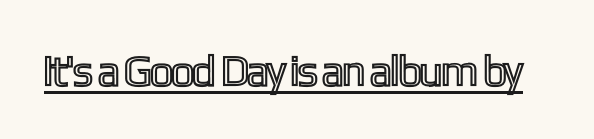
Here the designer chose a conventional face with non-uniform glyph widths. Somebody hit Ctrl+U on this one — the words are underlined. The face used here is rendered with its standard letterfit. The letters stand straight up with perfectly vertical stems.
